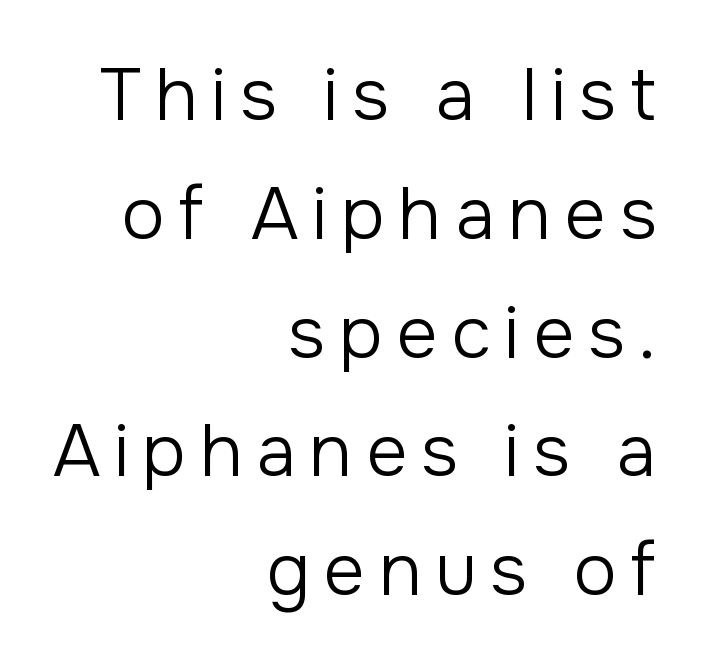
Q: Is the text bold? A: No.
Q: Is the text italic (slanted)? A: No, it is upright.
Q: Is the typeface a serif or a sans-serif typeface? A: Sans-serif.
Q: Is the text underlined? A: No.
Q: How is the paragraph aligned? A: Right-aligned.
Q: Is the spacing between lines tight, normal or loose? A: Normal.
Q: Width (condensed, normal, or wide)? A: Normal.
Q: Stroke contrast? A: Low.
Q: x-height? A: Medium.
Q: Monospaced? A: No.
